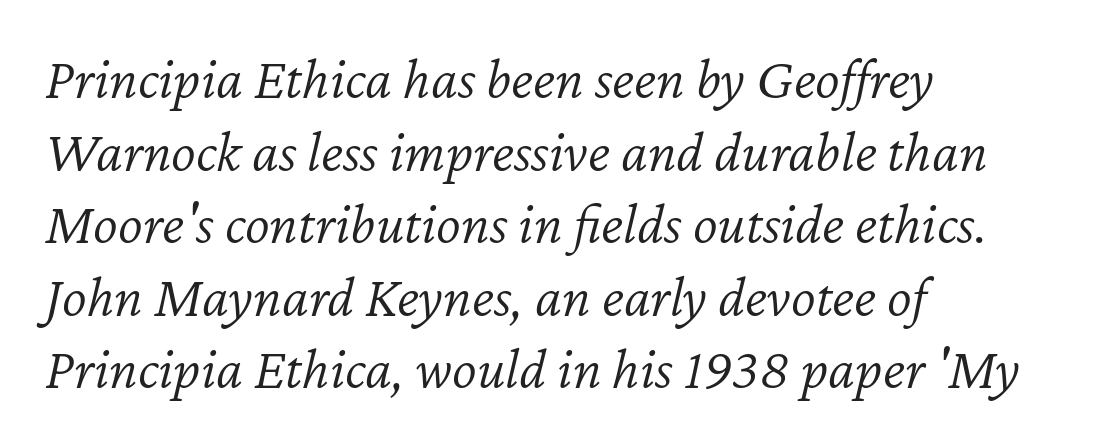
Just letters on the line, the space beneath them empty. The letterforms sit shoulder to shoulder at normal distance. Looks like regular typesetting: each glyph gets only the width it needs. One-word summary of the alignment: left. Rendered with sloped, italic letterforms. The letters look calm and open, with moderate or lighter stems.
